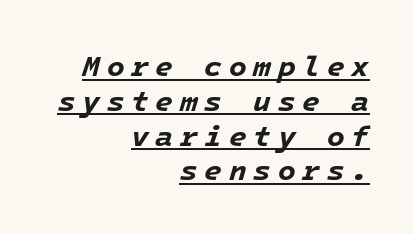
Posture: slanted. In terms of letterspacing, this is a distinctly airy, spread setting. Underlining? Definitely there. This rendering uses right alignment, leaving the left contour irregular. A dark, heavy texture on the line: the type is bold.
